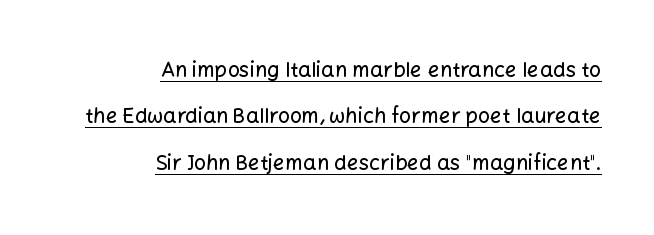
Each word holds together tightly as a unit, with standard inter-letter gaps. The paragraph shown leans on its right margin. A typesetter would mark this as roman, not italic. Airy leading. Underlined type.
